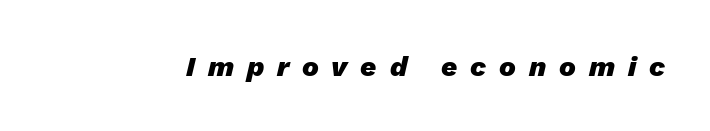
The image shows 28 px heavy type, italic (leaning right); set unusually wide letter spacing (+0.46 em), not underlined; low stroke contrast and a medium x-height.
